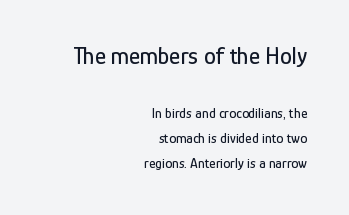
The image shows 24 px text type, upright; set right-aligned, line spacing 1.81x, normal letter spacing, not underlined; the first (top) block is 1.71x larger.
